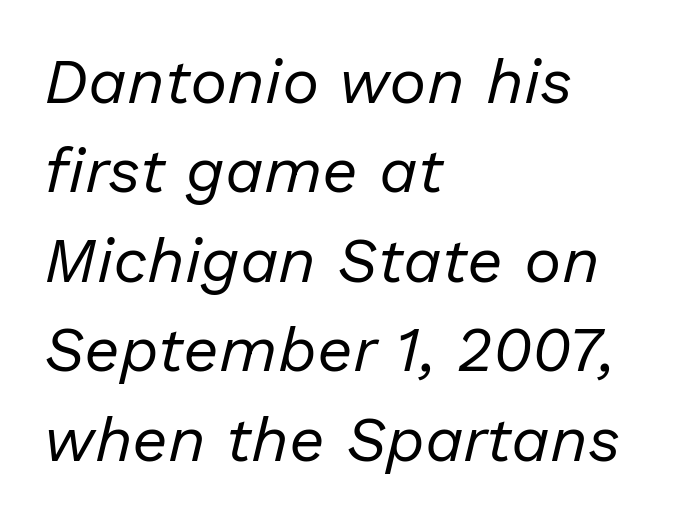
The image shows 63 px regular-weight type, italic (leaning right); set left-aligned, normal line spacing (1.42x), normal letter spacing, not underlined; low stroke contrast and a medium x-height.
